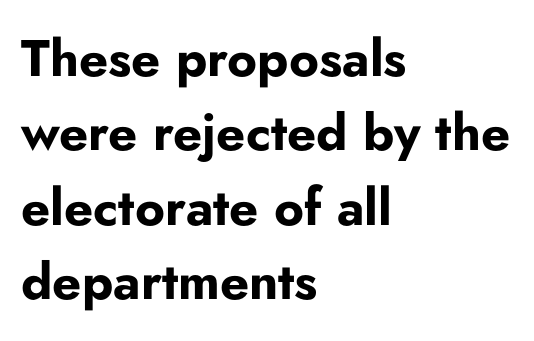
Typographic density is high because the face is bold. Horizontal bands of white between lines are of average thickness. The typeface chosen for these lines omits serifs. The passage shown has conventional tracking throughout. One-word summary of the alignment: left. These lines were composed using upright roman letters.
